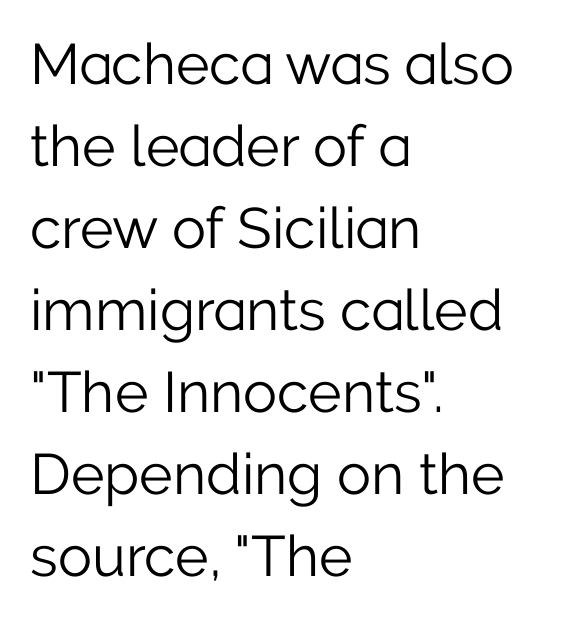
The image shows 57 px light sans-serif type, upright; set left-aligned, normal line spacing (1.44x), normal letter spacing, not underlined; low stroke contrast and a medium x-height.
